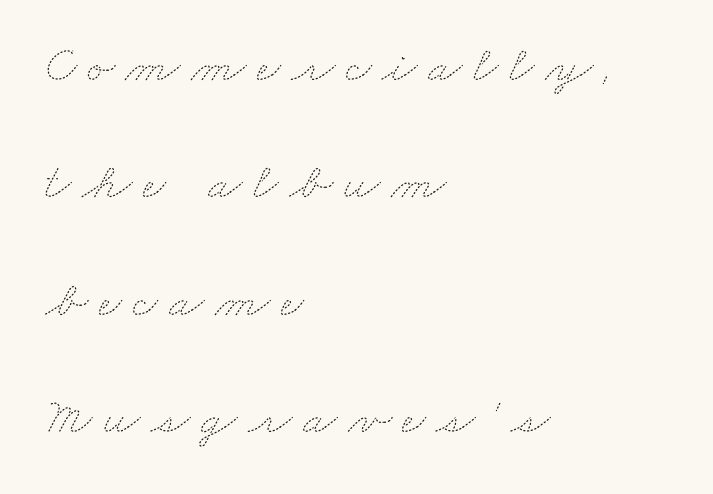
The image shows 51 px thin, wide type; set left-aligned, loose line spacing (2.3x), unusually wide letter spacing (+0.21 em), not underlined; medium stroke contrast and a small x-height.
